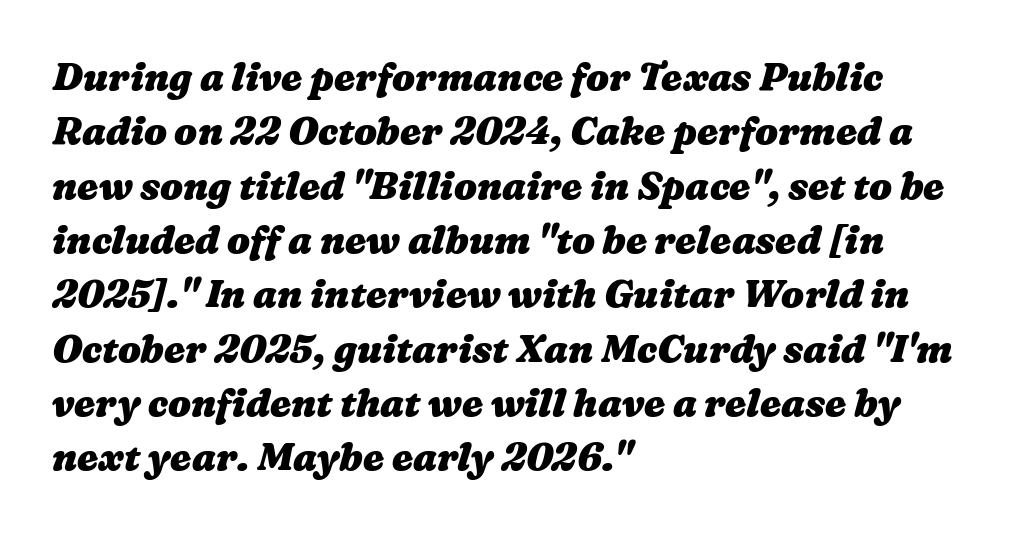
These lines carry a lot of weight — the face is fully bold. One-word summary of the alignment: left. Nothing unusual about the tracking: characters are spaced as the font intends. Is this a fixed-width face? No — the glyphs have proportional, varying widths. Words float on clear page, feet unadorned. Rows of type keep a routine distance in the vertical direction.
